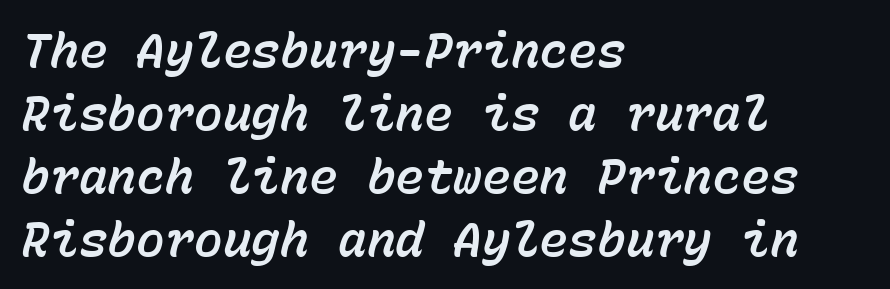
Q: Is the text italic (slanted)? A: Yes, it leans right by about 15 degrees.
Q: Is the text underlined? A: No.
Q: How is the paragraph aligned? A: Left-aligned.
Q: Is the spacing between letters normal or unusually wide? A: Normal.
Q: Is the spacing between lines tight, normal or loose? A: Normal.
Q: Width (condensed, normal, or wide)? A: Normal.
Q: Stroke contrast? A: Low.
Q: x-height? A: Medium.
Q: Monospaced? A: Yes.
